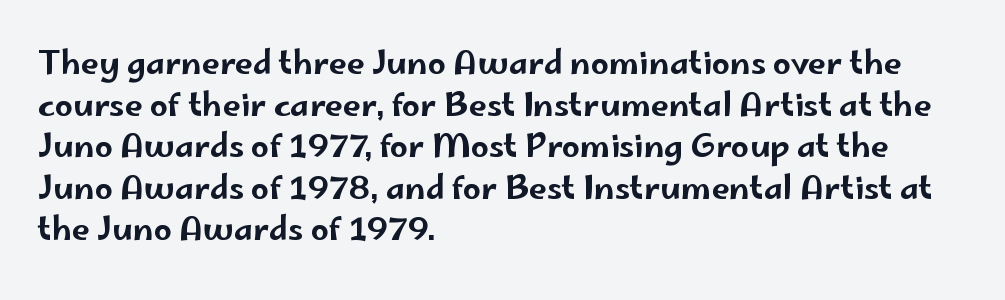
{"serif": "no", "italic": "no", "width": "wide", "stroke_contrast": "low", "x_height": "small", "monospaced": "no", "underline": "no", "align": "left", "line_spacing": "normal", "line_spacing_ratio": 1.3, "letter_spacing": "normal", "letter_spacing_em": 0.0, "glyph_px": 32}
